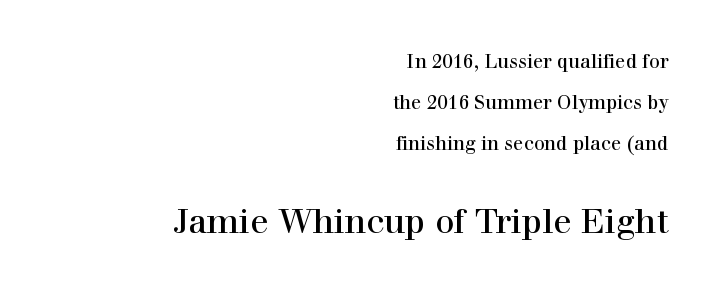
The image shows 34 px serif type, upright; set right-aligned, loose line spacing (2.17x), normal letter spacing, not underlined; the second (bottom) block is 1.79x larger; a medium x-height.
